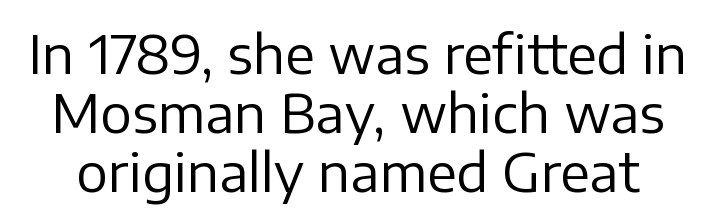
The image shows 53 px regular-weight sans-serif type, upright; set tight line spacing (1.11x), normal letter spacing, not underlined; low stroke contrast and a medium x-height.
